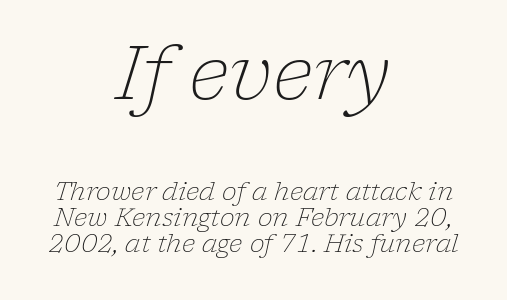
{"serif": "yes", "italic": "yes", "lean": "right", "slant_degrees": 17, "bold": "no", "weight": "light", "width": "normal", "stroke_contrast": "low", "x_height": "medium", "monospaced": "no", "underline": "no", "align": "center", "line_spacing": "tight", "line_spacing_ratio": 1.05, "letter_spacing": "normal", "letter_spacing_em": 0.0, "larger_block": "first", "size_ratio": 3.0, "glyph_px": 75}
